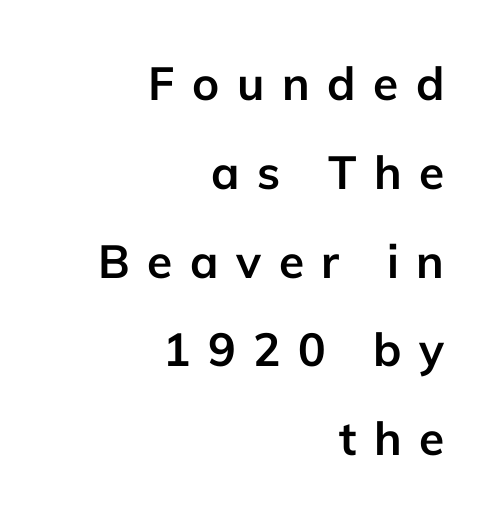
The image shows 46 px semibold sans-serif type, upright; set right-aligned, loose line spacing (1.93x), unusually wide letter spacing (+0.38 em), not underlined; low stroke contrast and a medium x-height.
